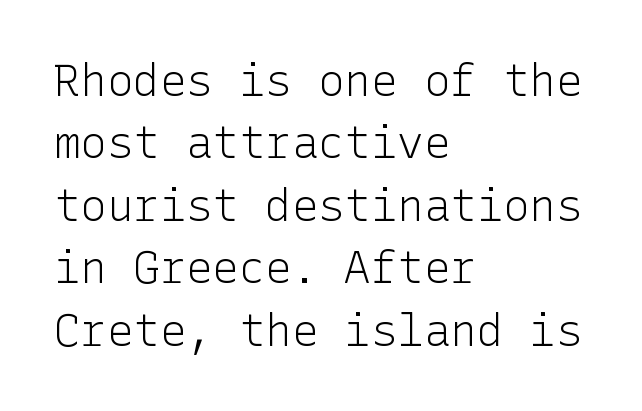
The string is rendered with underlining switched off. The typeface has the unassuming heft of standard copy or less. Is this a sans? Yes — the strokes have no serifs. Does the copy run flush right? No — it runs flush left.
